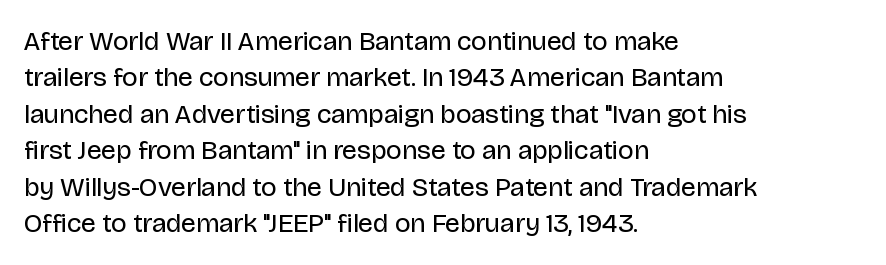
Q: Is the text bold? A: No.
Q: Is the text italic (slanted)? A: No, it is upright.
Q: Is the text underlined? A: No.
Q: How is the paragraph aligned? A: Left-aligned.
Q: Is the spacing between letters normal or unusually wide? A: Normal.
Q: Is the spacing between lines tight, normal or loose? A: Normal.
